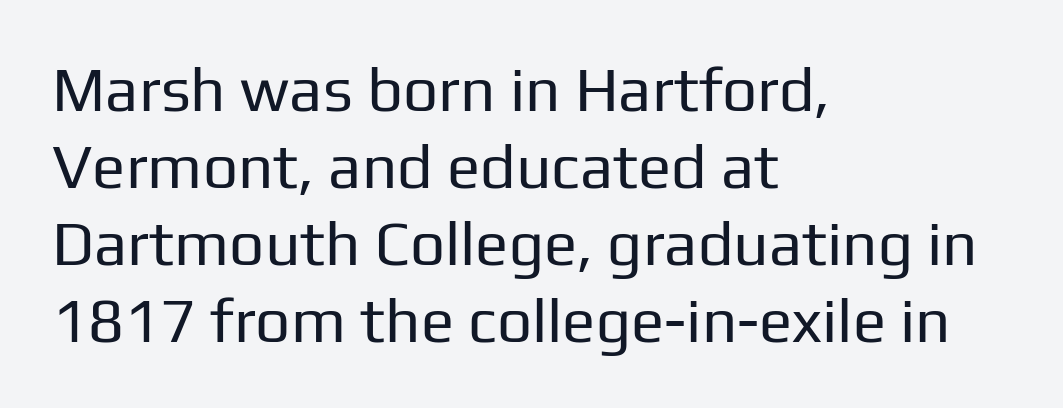
The image shows 62 px regular-weight sans-serif type, upright; set left-aligned, line spacing 1.24x, normal letter spacing, not underlined; low stroke contrast and a medium x-height.
